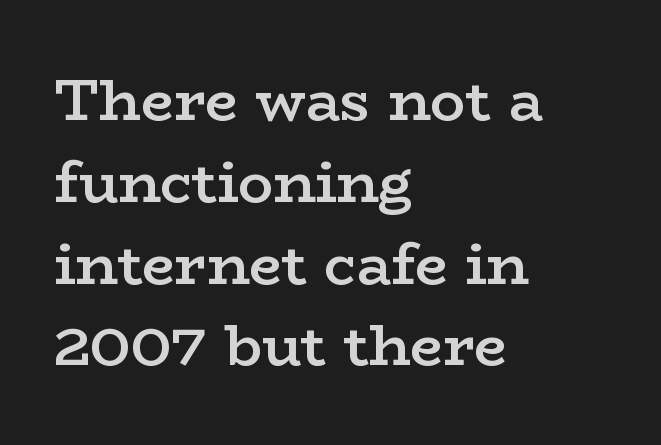
Q: Is the text bold? A: Semi-bold.
Q: Is the text italic (slanted)? A: No, it is upright.
Q: Is the typeface a serif or a sans-serif typeface? A: Serif.
Q: Is the text underlined? A: No.
Q: How is the paragraph aligned? A: Left-aligned.
Q: Is the spacing between letters normal or unusually wide? A: Normal.
Q: Is the spacing between lines tight, normal or loose? A: Normal.
Q: Width (condensed, normal, or wide)? A: Wide.
Q: Stroke contrast? A: Low.
Q: x-height? A: Medium.
Q: Monospaced? A: No.
